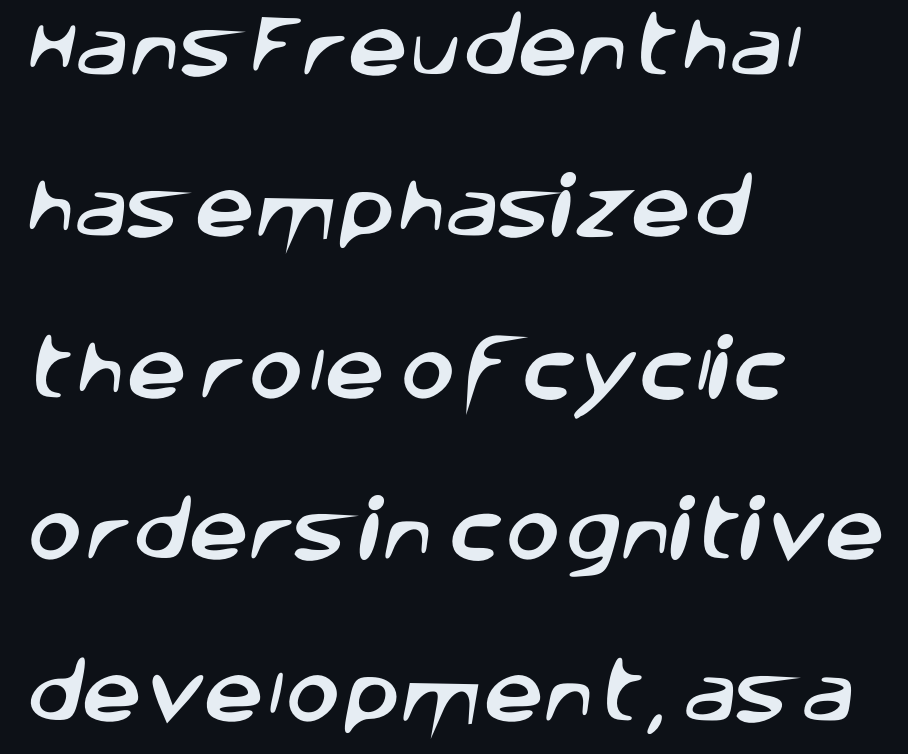
{"serif": "no", "width": "normal", "stroke_contrast": "low", "x_height": "large", "monospaced": "no", "underline": "no", "align": "left", "line_spacing": "loose", "line_spacing_ratio": 2.41, "letter_spacing": "normal", "letter_spacing_em": 0.0, "glyph_px": 67}
